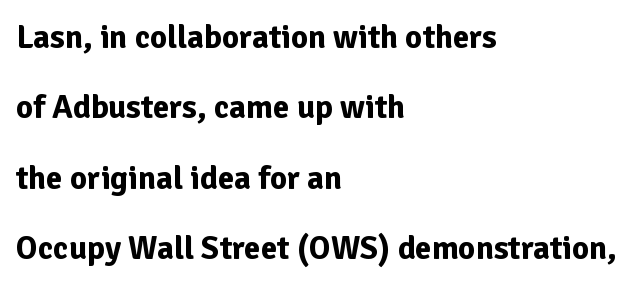
The image shows 33 px bold sans-serif type, upright; set left-aligned, loose line spacing (2.13x), normal letter spacing, not underlined; low stroke contrast and a medium x-height.
